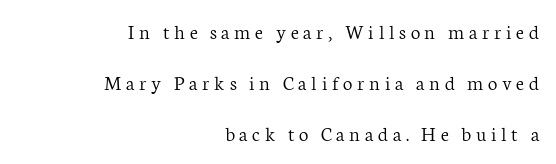
{"italic": "no", "bold": "no", "underline": "no", "align": "right", "line_spacing": "loose", "line_spacing_ratio": 2.44, "letter_spacing": "wide", "letter_spacing_em": 0.22, "glyph_px": 21}
